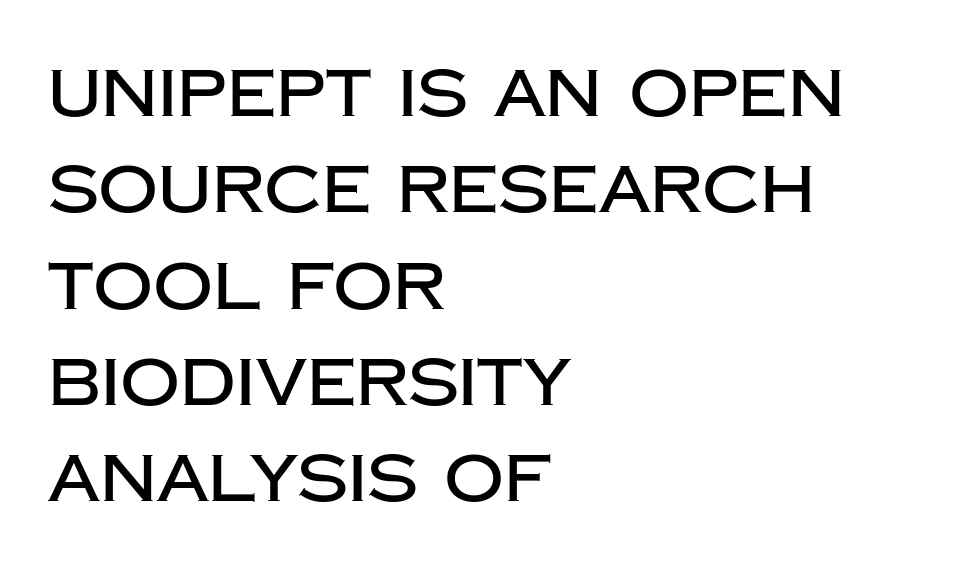
One-word summary of the alignment: left. Each letter's strokes conclude bluntly, with no projecting serifs. The gap between lines stays unmarked. Observe the ordinary spacing: letters are neighbours, not strangers. Each new line begins a customary step beneath the previous one. Do the letters lean? They stand straight.
